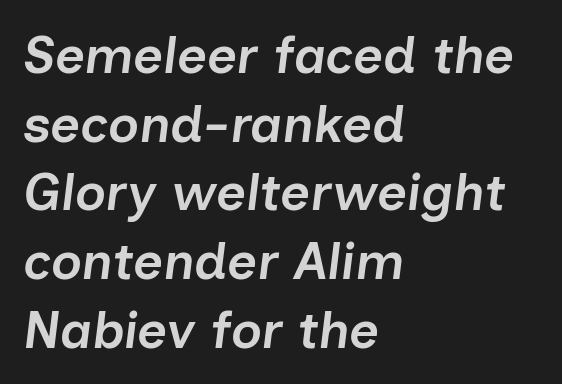
{"italic": "yes", "lean": "right", "slant_degrees": 7, "bold": "semi", "weight": "semibold", "width": "normal", "stroke_contrast": "low", "x_height": "medium", "monospaced": "no", "underline": "no", "align": "left", "line_spacing": "normal", "line_spacing_ratio": 1.32, "letter_spacing": "normal", "letter_spacing_em": 0.0, "glyph_px": 52}
